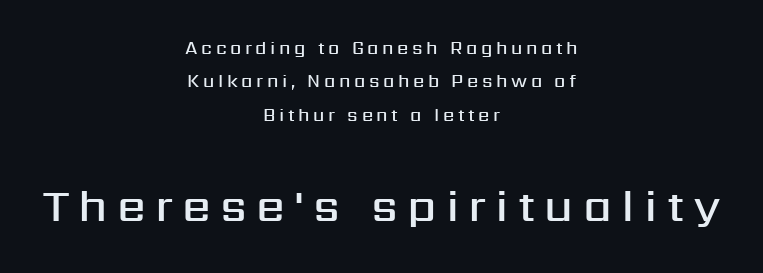
Short and long lines alike share a common midpoint. Here the second block reads like a headline and the first like body copy. Caption: semibold face, moderately heavy strokes. Do the letters lean? They stand straight. Nothing sits at the stroke ends, so this counts as sans-serif. Varying glyph widths throughout — classic text-font behaviour.
